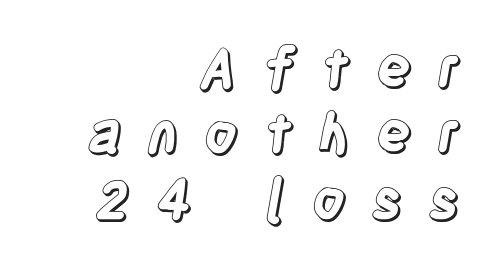
The image shows 55 px condensed type; set right-aligned, line spacing 1.19x, unusually wide letter spacing (+0.43 em), not underlined; a large x-height.
